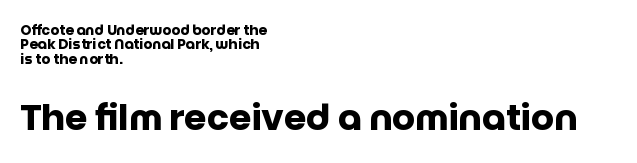
Q: Is the text bold? A: Yes.
Q: Is the text italic (slanted)? A: No, it is upright.
Q: Is the typeface a serif or a sans-serif typeface? A: Sans-serif.
Q: Is the text underlined? A: No.
Q: How is the paragraph aligned? A: Left-aligned.
Q: Is the spacing between letters normal or unusually wide? A: Normal.
Q: Is the spacing between lines tight, normal or loose? A: Tight.
Q: Which block of text is set in a larger size, the first (top) or the second (bottom)? A: The second (bottom) one.
Q: Width (condensed, normal, or wide)? A: Normal.
Q: Stroke contrast? A: Low.
Q: x-height? A: Large.
Q: Monospaced? A: No.
